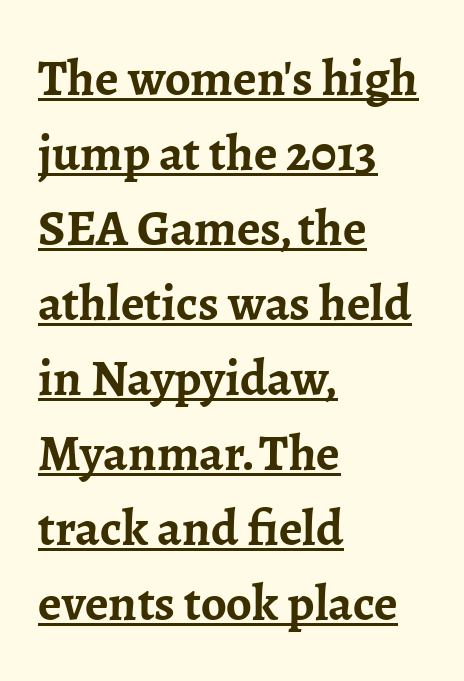
Each letter keeps its own natural width here, so spacing adapts to shape. Posture: straight, roman, zero tilt. The lettering is marked with a stroke running underneath it. Plenty of ink on the page — the face is bold. Font category for this specimen: serif. Horizontal alignment here is leftward, the default for most running prose.
